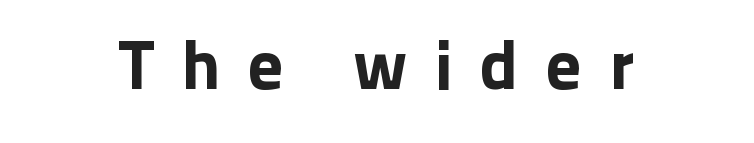
{"serif": "no", "italic": "no", "width": "normal", "stroke_contrast": "low", "x_height": "medium", "monospaced": "no", "underline": "no", "letter_spacing": "wide", "letter_spacing_em": 0.39, "glyph_px": 70}
